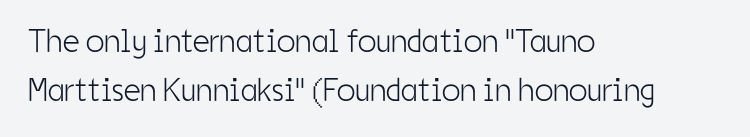
The image shows 33 px light, condensed sans-serif type, upright; set left-aligned, normal line spacing (1.49x), normal letter spacing, not underlined; low stroke contrast and a medium x-height.
